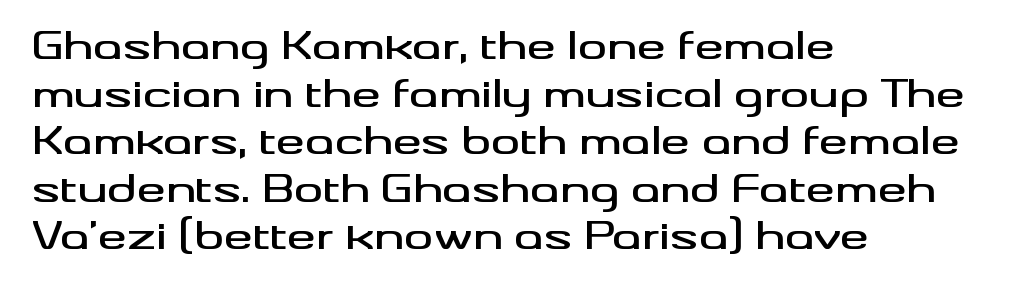
The letters stand upright; this is a roman face. In terms of letterform style, serifs are entirely absent. Think of a printed novel: that variable character pitch is what you see here. Descender tails drop into unmarked territory.
